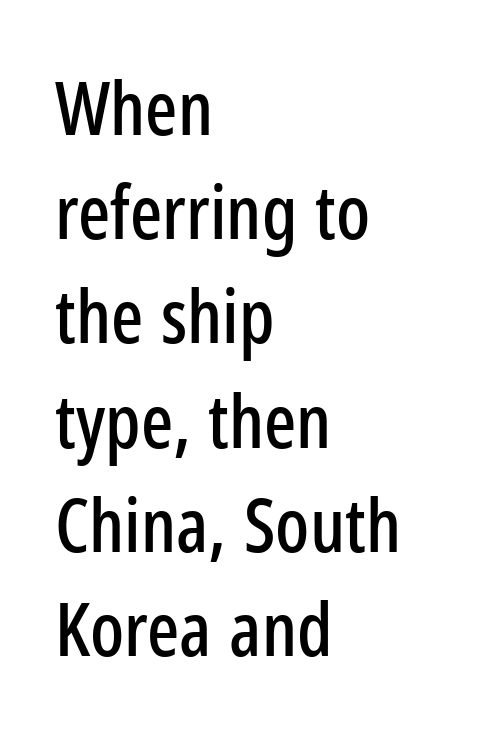
{"serif": "no", "italic": "no", "width": "condensed", "stroke_contrast": "low", "x_height": "medium", "monospaced": "no", "underline": "no", "align": "left", "line_spacing": "normal", "line_spacing_ratio": 1.39, "letter_spacing": "normal", "letter_spacing_em": 0.0, "glyph_px": 75}
